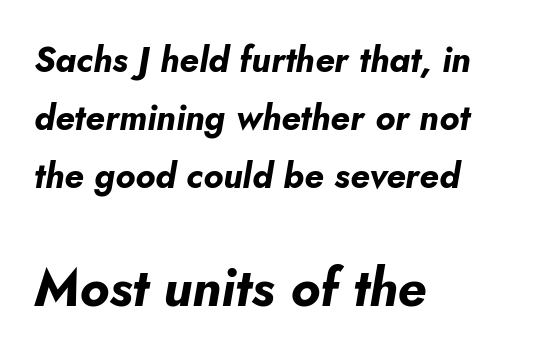
Letters rest on an invisible, unmarked baseline. A typesetter would mark this as italic. Bigger letters appear in the bottom chunk; the top chunk is reduced. This sample keeps an unexceptional amount of space between lines. Line beginnings align vertically; line endings do not.
